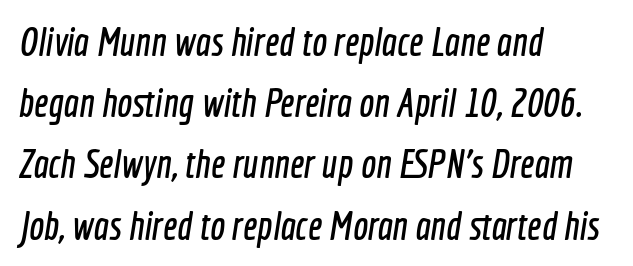
Q: Is the typeface a serif or a sans-serif typeface? A: Sans-serif.
Q: Is the text underlined? A: No.
Q: How is the paragraph aligned? A: Left-aligned.
Q: Is the spacing between letters normal or unusually wide? A: Normal.
Q: Is the spacing between lines tight, normal or loose? A: Normal.
Q: Width (condensed, normal, or wide)? A: Condensed.
Q: x-height? A: Medium.
Q: Monospaced? A: No.
